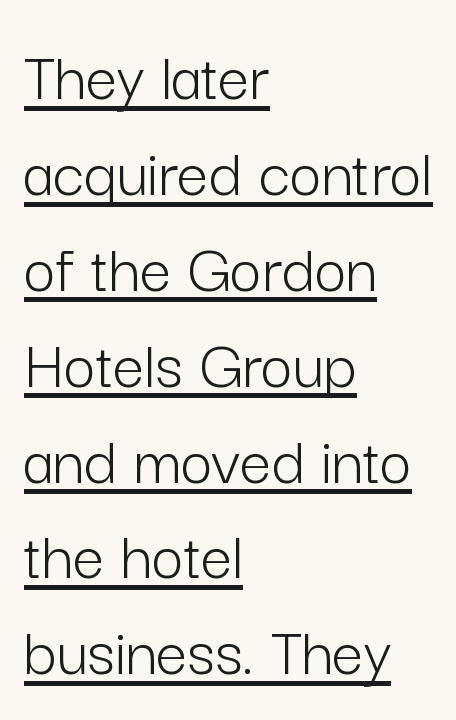
The image shows 70 px light sans-serif type, upright; set left-aligned, normal line spacing (1.37x), normal letter spacing, underlined; low stroke contrast and a medium x-height.
